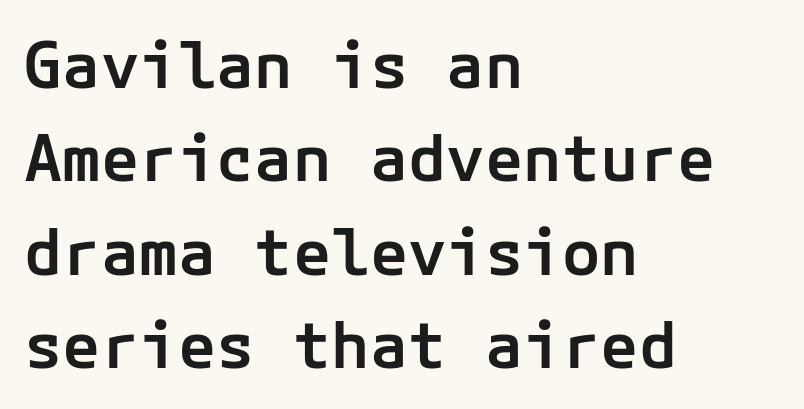
{"serif": "no", "italic": "no", "bold": "semi", "weight": "semibold", "width": "normal", "stroke_contrast": "low", "x_height": "medium", "underline": "no", "align": "left", "line_spacing": "normal", "line_spacing_ratio": 1.46, "letter_spacing": "normal", "letter_spacing_em": 0.0, "glyph_px": 64}
